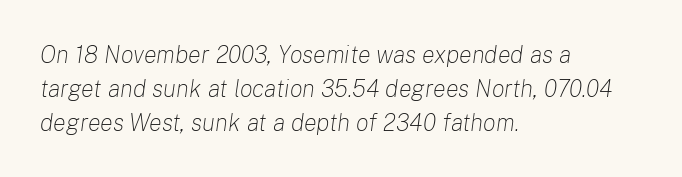
The image shows 24 px text type, italic (leaning right); set left-aligned, normal line spacing (1.41x), normal letter spacing, not underlined.
